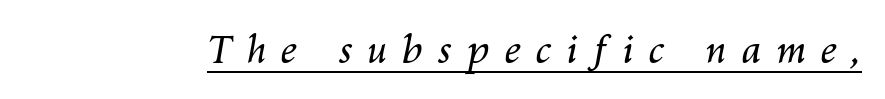
This sample has the flowing, uneven cadence of proportional lettering. Inter-character spacing is expanded well beyond the font's built-in metrics. Weight class: somewhere from thin through regular. Quick note: italic.
